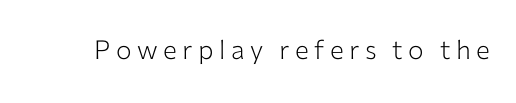
{"italic": "no", "bold": "no", "underline": "no", "letter_spacing": "wide", "letter_spacing_em": 0.21, "glyph_px": 26}
